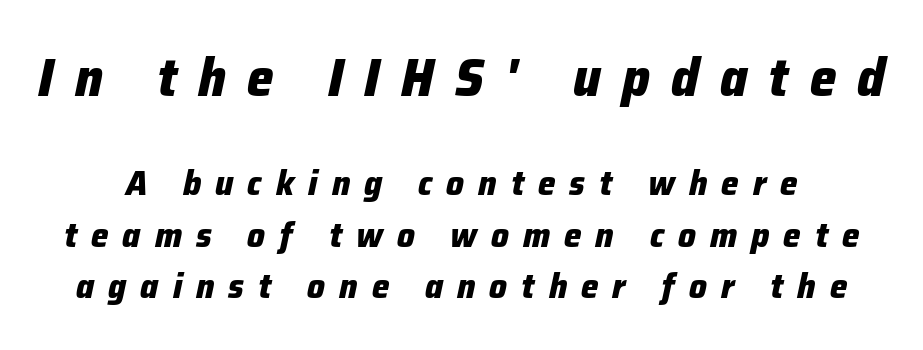
Q: Is the text bold? A: Yes.
Q: Is the text italic (slanted)? A: Yes, it leans right by about 12 degrees.
Q: Is the text underlined? A: No.
Q: Is the spacing between letters normal or unusually wide? A: Unusually wide.
Q: Is the spacing between lines tight, normal or loose? A: Normal.
Q: Which block of text is set in a larger size, the first (top) or the second (bottom)? A: The first (top) one.
Q: Width (condensed, normal, or wide)? A: Normal.
Q: Stroke contrast? A: Low.
Q: x-height? A: Medium.
Q: Monospaced? A: No.
